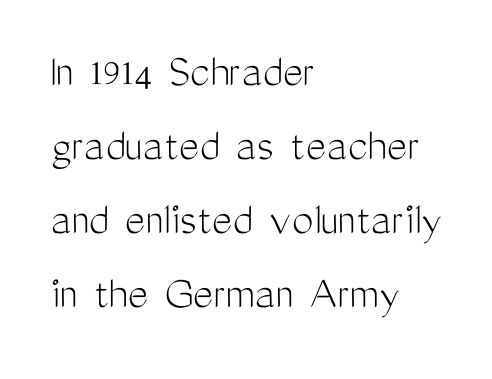
The strokes are not fattened; the text isn't bold. Students, note that the glyphs here touch the page at normal intervals. Do the characters align in a grid? No, the font is proportional. Is the block centered? No — it sits flush against the left margin. Check the space under the baseline: it is left empty. The letters carry no serifs — their stems end cleanly without finishing strokes.
